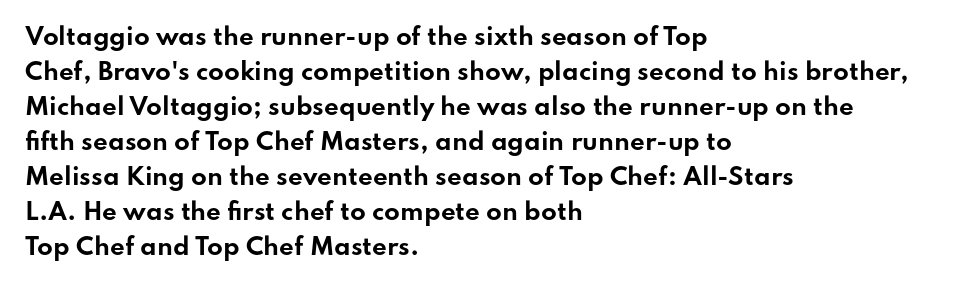
The image shows 23 px bold type, upright; set left-aligned, normal line spacing (1.52x), normal letter spacing, not underlined.
